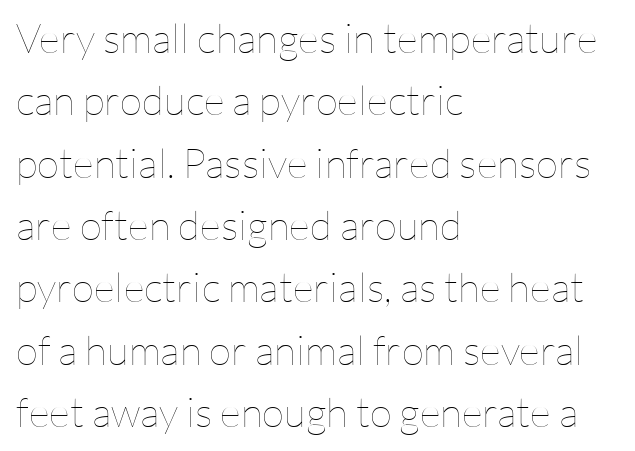
{"italic": "no", "bold": "no", "weight": "thin", "width": "normal", "stroke_contrast": "low", "x_height": "medium", "monospaced": "no", "underline": "no", "align": "left", "line_spacing": "normal", "line_spacing_ratio": 1.52, "letter_spacing": "normal", "letter_spacing_em": 0.0, "glyph_px": 41}
